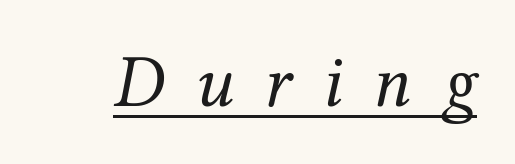
The image shows 74 px regular-weight serif type, italic (leaning right); set unusually wide letter spacing (+0.42 em), underlined; medium stroke contrast and a medium x-height.
